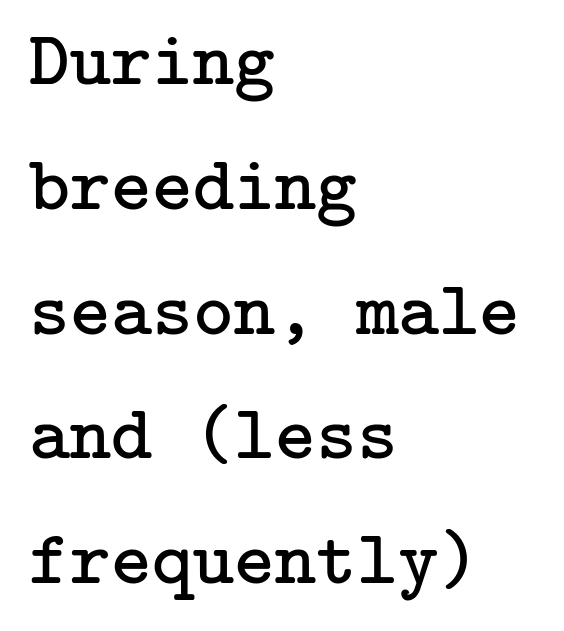
{"serif": "yes", "italic": "no", "bold": "no", "weight": "regular", "width": "normal", "stroke_contrast": "low", "x_height": "medium", "underline": "no", "align": "left", "line_spacing": "normal", "line_spacing_ratio": 1.6, "letter_spacing": "normal", "letter_spacing_em": 0.0, "glyph_px": 78}
